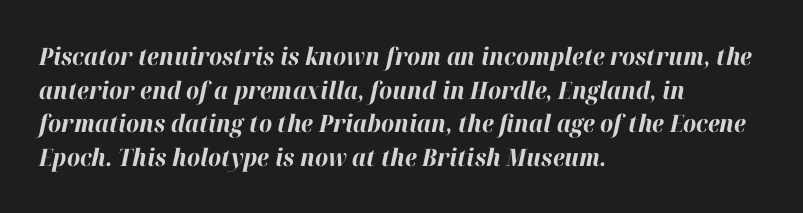
Q: Is the text bold? A: Yes.
Q: Is the text italic (slanted)? A: Yes, it leans right by about 12 degrees.
Q: Is the text underlined? A: No.
Q: How is the paragraph aligned? A: Left-aligned.
Q: Is the spacing between letters normal or unusually wide? A: Normal.
Q: Is the spacing between lines tight, normal or loose? A: Normal.
